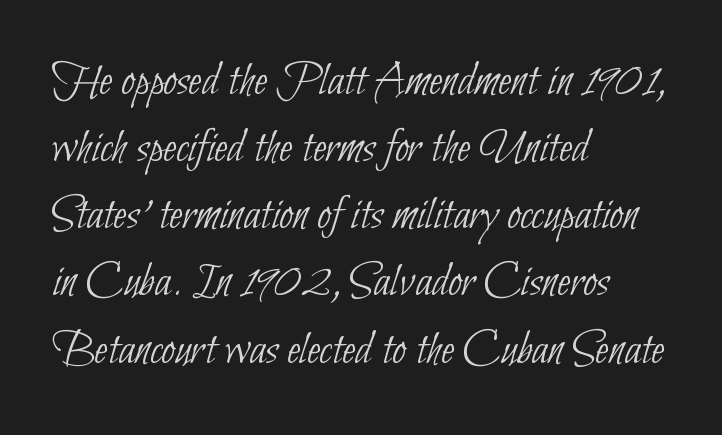
{"serif": "no", "bold": "no", "weight": "thin", "width": "condensed", "stroke_contrast": "low", "x_height": "small", "monospaced": "no", "underline": "no", "align": "left", "line_spacing": "normal", "line_spacing_ratio": 1.37, "letter_spacing": "normal", "letter_spacing_em": 0.0, "glyph_px": 49}
